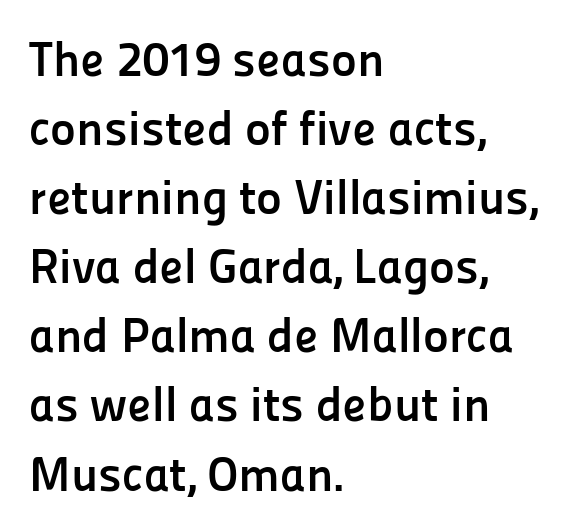
Q: Is the text bold? A: Yes.
Q: Is the text italic (slanted)? A: No, it is upright.
Q: Is the typeface a serif or a sans-serif typeface? A: Sans-serif.
Q: Is the text underlined? A: No.
Q: How is the paragraph aligned? A: Left-aligned.
Q: Is the spacing between letters normal or unusually wide? A: Normal.
Q: Is the spacing between lines tight, normal or loose? A: Normal.
Q: Width (condensed, normal, or wide)? A: Normal.
Q: Stroke contrast? A: Low.
Q: x-height? A: Medium.
Q: Monospaced? A: No.
